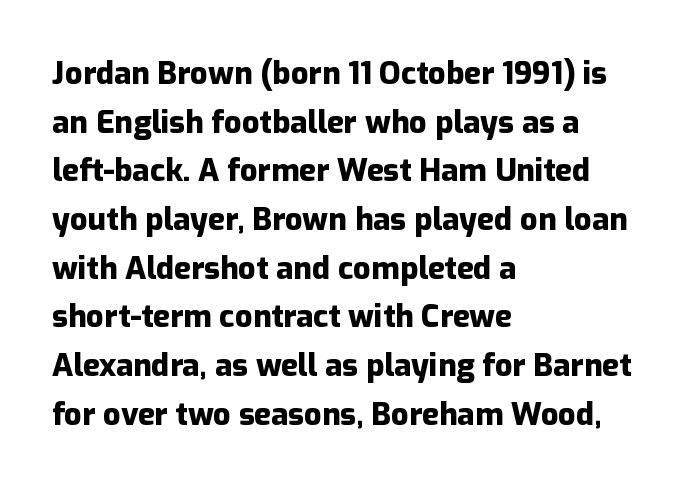
Font category for this specimen: sans-serif. Bold? Absolutely — the strokes are thick and heavy. One-word summary of the alignment: left. This sample has the flowing, uneven cadence of proportional lettering. Underlining? Definitely not there.
